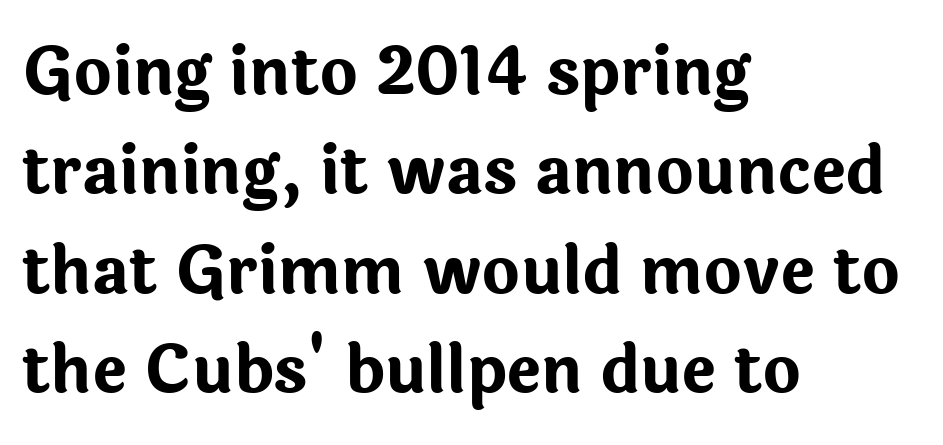
The image shows 65 px bold sans-serif type, upright; set left-aligned, normal line spacing (1.53x), normal letter spacing, not underlined; low stroke contrast and a medium x-height.
